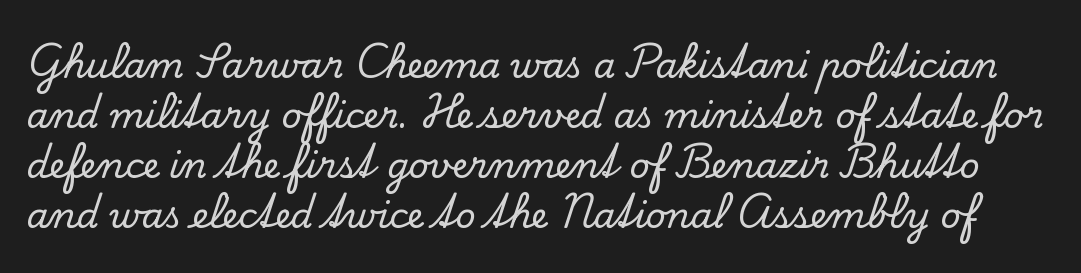
The image shows 35 px serif type; set normal line spacing (1.43x), normal letter spacing, not underlined; low stroke contrast and a small x-height.
